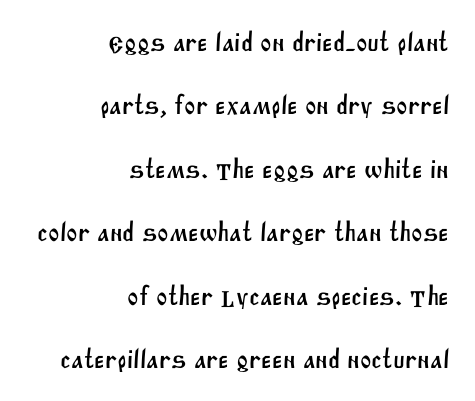
{"underline": "no", "align": "right", "line_spacing": "loose", "line_spacing_ratio": 2.35, "letter_spacing": "normal", "letter_spacing_em": 0.0, "glyph_px": 27}
